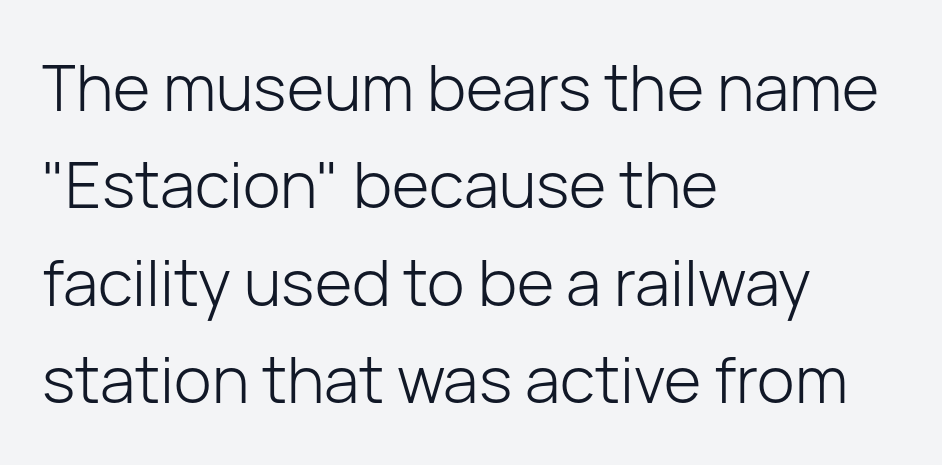
Rows of type keep a routine distance in the vertical direction. How are the letters spaced? Ordinarily, with no added tracking. These glyphs show unthickened strokes, regular width or finer. The baseline area is clear.
